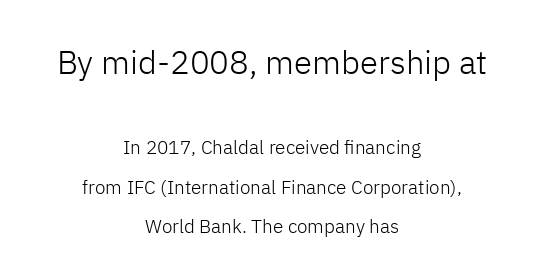
{"serif": "no", "italic": "no", "bold": "no", "weight": "light", "width": "normal", "stroke_contrast": "low", "x_height": "medium", "monospaced": "no", "underline": "no", "align": "center", "line_spacing": "loose", "line_spacing_ratio": 2.06, "letter_spacing": "normal", "letter_spacing_em": 0.0, "larger_block": "first", "size_ratio": 1.74, "glyph_px": 33}
